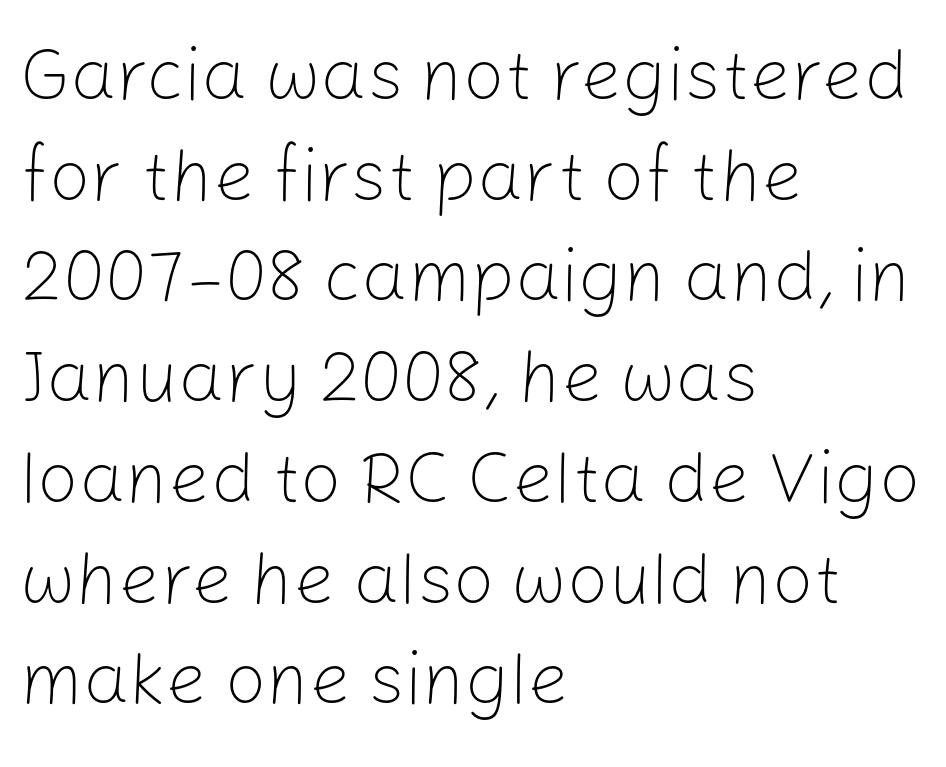
{"serif": "no", "italic": "no", "bold": "no", "weight": "light", "width": "normal", "stroke_contrast": "low", "x_height": "medium", "monospaced": "no", "underline": "no", "align": "left", "line_spacing": "normal", "line_spacing_ratio": 1.38, "letter_spacing": "normal", "letter_spacing_em": 0.0, "glyph_px": 73}
